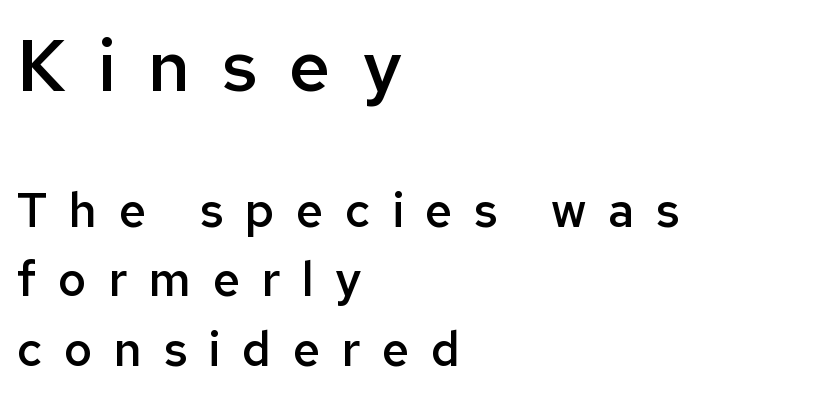
{"serif": "no", "italic": "no", "bold": "semi", "weight": "semibold", "width": "normal", "stroke_contrast": "low", "x_height": "medium", "monospaced": "no", "underline": "no", "align": "left", "line_spacing": "normal", "line_spacing_ratio": 1.44, "letter_spacing": "wide", "letter_spacing_em": 0.45, "larger_block": "first", "size_ratio": 1.5, "glyph_px": 72}
